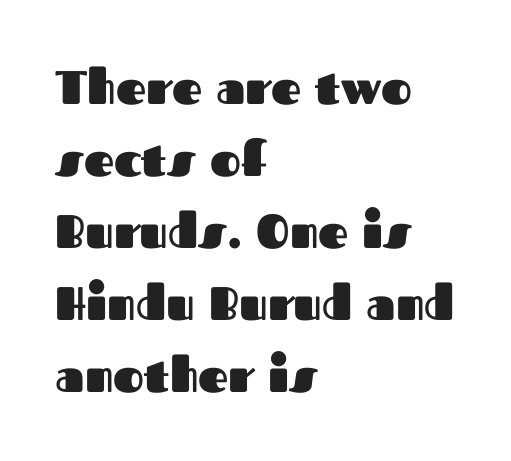
Q: Is the text bold? A: Yes.
Q: Is the text italic (slanted)? A: No, it is upright.
Q: Is the typeface a serif or a sans-serif typeface? A: Sans-serif.
Q: Is the text underlined? A: No.
Q: How is the paragraph aligned? A: Left-aligned.
Q: Is the spacing between letters normal or unusually wide? A: Normal.
Q: Is the spacing between lines tight, normal or loose? A: Normal.
Q: Width (condensed, normal, or wide)? A: Normal.
Q: Stroke contrast? A: Medium.
Q: x-height? A: Medium.
Q: Monospaced? A: No.
